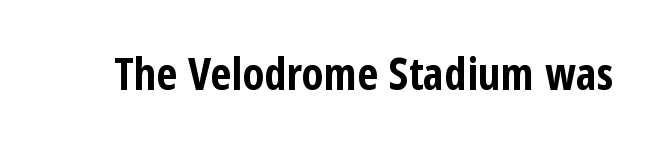
Q: Is the text bold? A: Yes.
Q: Is the text italic (slanted)? A: No, it is upright.
Q: Is the typeface a serif or a sans-serif typeface? A: Sans-serif.
Q: Is the text underlined? A: No.
Q: Is the spacing between letters normal or unusually wide? A: Normal.
Q: Width (condensed, normal, or wide)? A: Condensed.
Q: Stroke contrast? A: Low.
Q: x-height? A: Medium.
Q: Monospaced? A: No.
